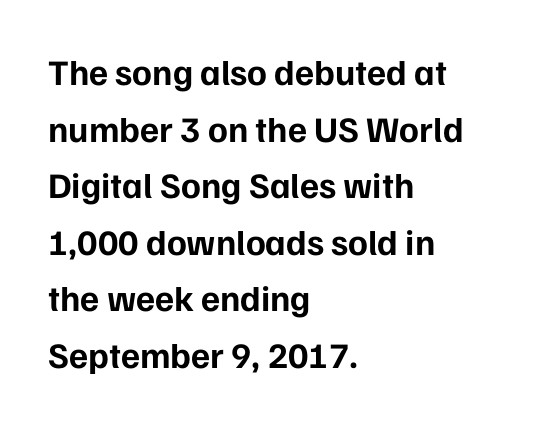
The rendering anchors every line to the left-hand side. The type family on display is of the sans-serif kind. Here the glyphs are tracked normally, forming tight word shapes. Rendered with straight, roman letterforms. The passage shown is typed in a proportional face where columns would drift. Whoever set this chose a conventional vertical rhythm.
